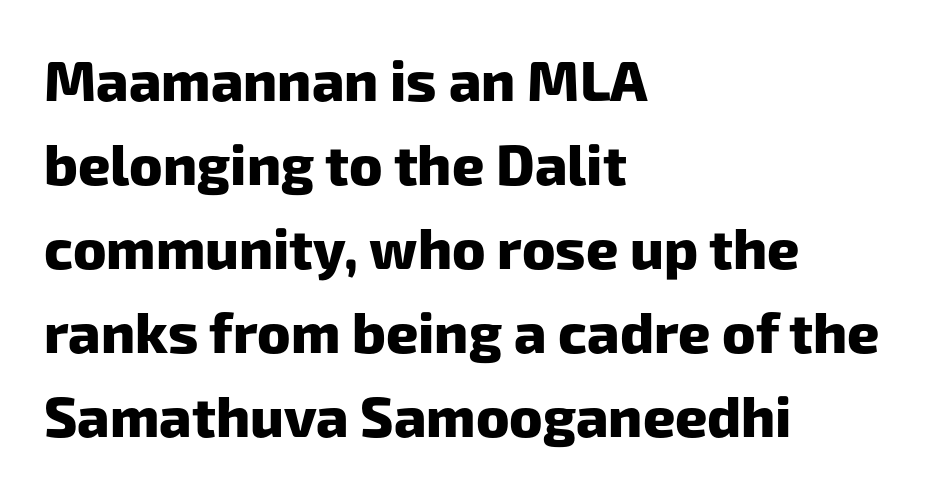
Q: Is the text bold? A: Yes.
Q: Is the typeface a serif or a sans-serif typeface? A: Sans-serif.
Q: Is the text underlined? A: No.
Q: How is the paragraph aligned? A: Left-aligned.
Q: Is the spacing between letters normal or unusually wide? A: Normal.
Q: Is the spacing between lines tight, normal or loose? A: Normal.
Q: Width (condensed, normal, or wide)? A: Normal.
Q: Stroke contrast? A: Low.
Q: x-height? A: Medium.
Q: Monospaced? A: No.
